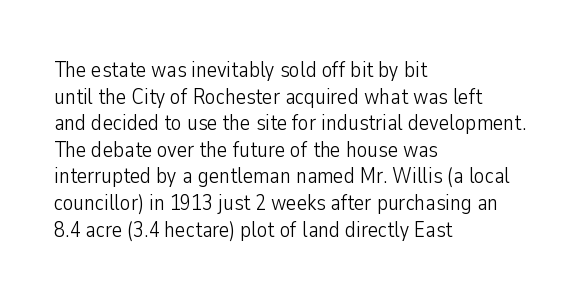
{"italic": "no", "bold": "no", "underline": "no", "align": "left", "line_spacing_ratio": 1.21, "letter_spacing": "normal", "letter_spacing_em": 0.0, "glyph_px": 22}
